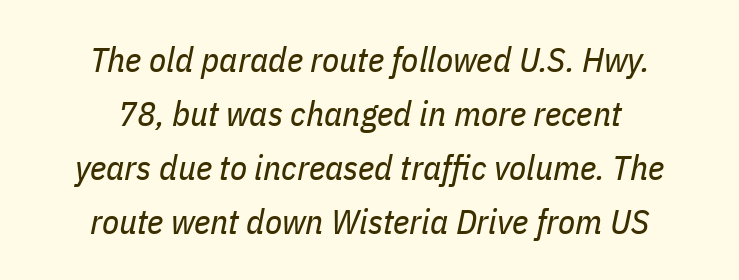
{"italic": "yes", "lean": "right", "slant_degrees": 11, "bold": "no", "weight": "regular", "width": "condensed", "stroke_contrast": "low", "x_height": "medium", "monospaced": "no", "underline": "no", "align": "center", "line_spacing": "normal", "line_spacing_ratio": 1.54, "letter_spacing": "normal", "letter_spacing_em": 0.0, "glyph_px": 35}
